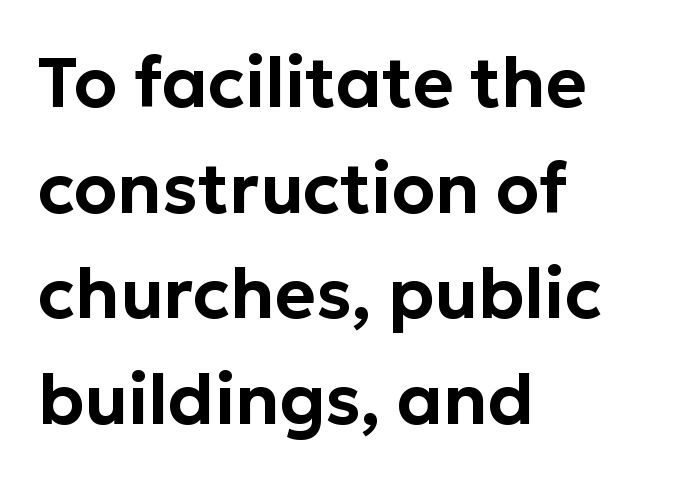
Do the letters lean? They stand straight. Proportional: the letters do not fall into vertical columns. One glance says typical: line gaps are just what's usual. Horizontal alignment here is leftward, the default for most running prose.
